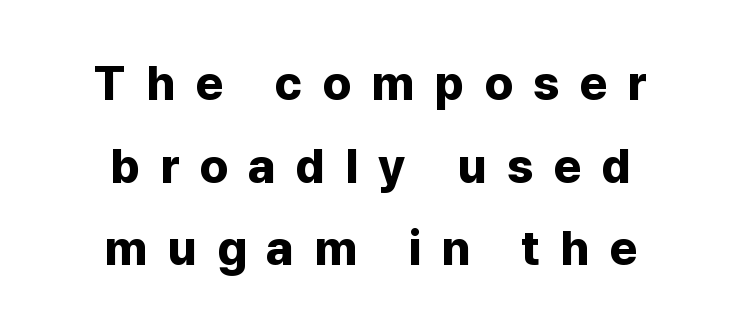
{"serif": "no", "italic": "no", "bold": "yes", "weight": "bold", "width": "normal", "stroke_contrast": "low", "x_height": "medium", "monospaced": "no", "underline": "no", "align": "center", "line_spacing_ratio": 1.72, "letter_spacing": "wide", "letter_spacing_em": 0.42, "glyph_px": 48}
